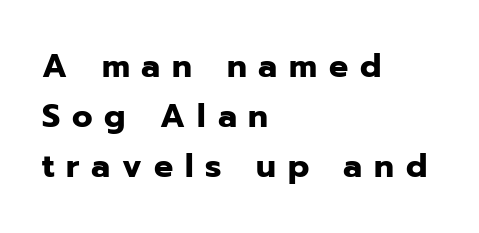
{"serif": "no", "italic": "no", "bold": "yes", "weight": "heavy", "width": "normal", "stroke_contrast": "low", "x_height": "medium", "monospaced": "no", "underline": "no", "align": "left", "line_spacing": "normal", "line_spacing_ratio": 1.56, "letter_spacing": "wide", "letter_spacing_em": 0.37, "glyph_px": 32}
